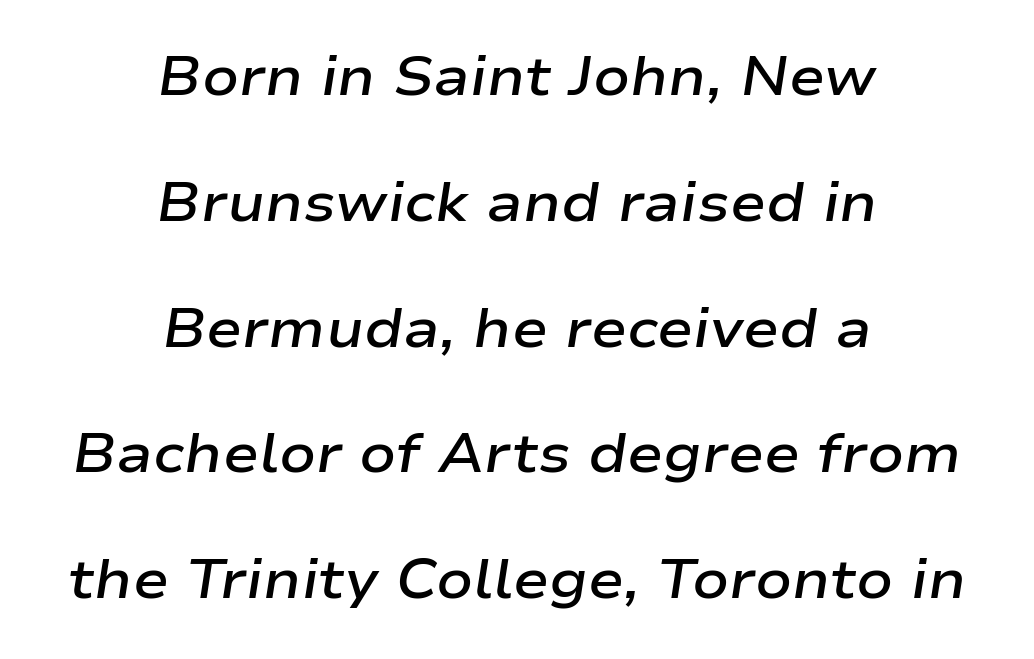
Teacher's note: observe the equal gaps on both sides — that is centered alignment. Honestly, there is no underline to notice here at all. These lines are rendered in a variable-pitch font. The type is set solid horizontally, with unmodified tracking. Quick note: italic.
